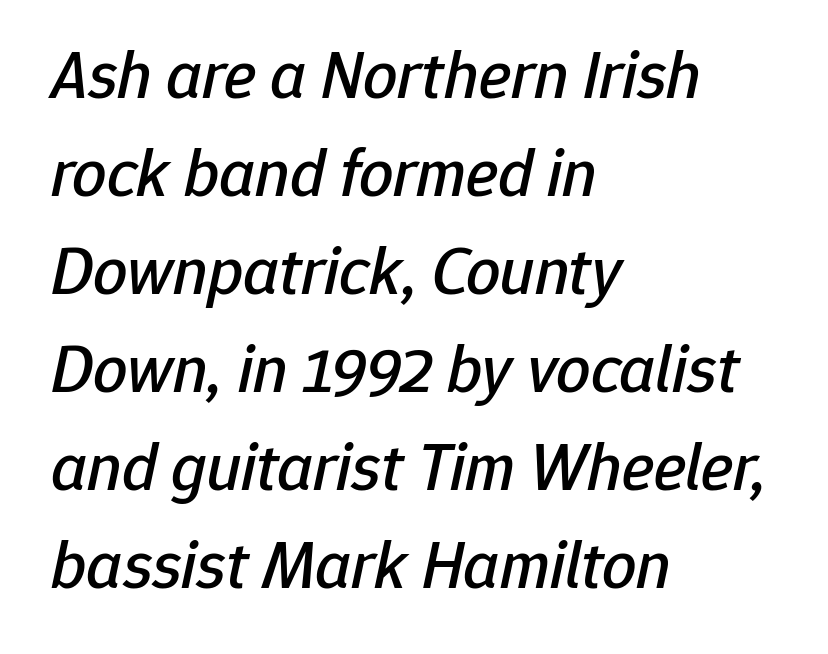
{"italic": "yes", "lean": "right", "slant_degrees": 12, "width": "normal", "stroke_contrast": "low", "x_height": "medium", "monospaced": "no", "underline": "no", "align": "left", "line_spacing": "normal", "line_spacing_ratio": 1.44, "letter_spacing": "normal", "letter_spacing_em": 0.0, "glyph_px": 68}
